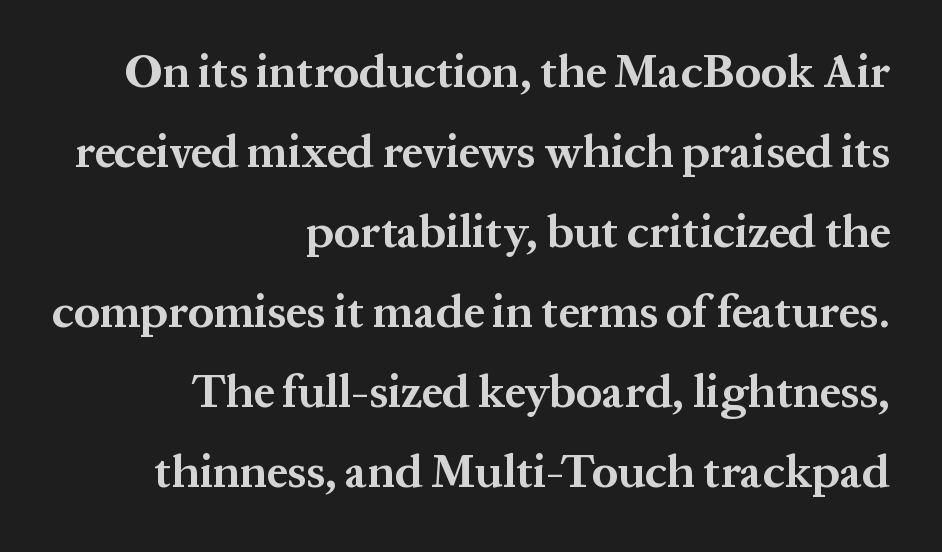
Q: Is the text bold? A: Yes.
Q: Is the text italic (slanted)? A: No, it is upright.
Q: Is the typeface a serif or a sans-serif typeface? A: Serif.
Q: Is the text underlined? A: No.
Q: How is the paragraph aligned? A: Right-aligned.
Q: Is the spacing between letters normal or unusually wide? A: Normal.
Q: Width (condensed, normal, or wide)? A: Normal.
Q: Stroke contrast? A: Medium.
Q: x-height? A: Medium.
Q: Monospaced? A: No.
